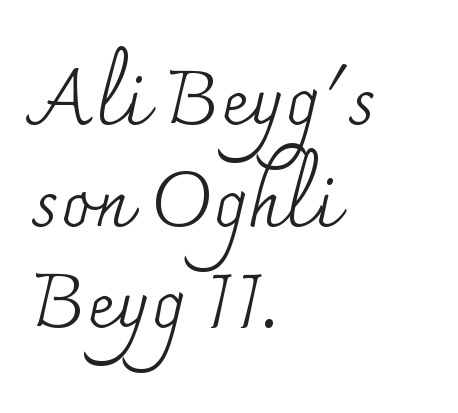
Looks like regular typesetting: each glyph gets only the width it needs. One glance says typical: line gaps are just what's usual. Beneath every word, the page is bare.
